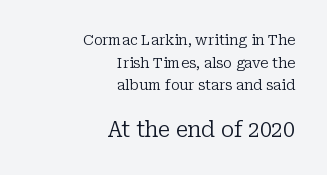
Does the leading feel generous? No, just average. Heft: none added — not bold. Block two is the big one; block one sits smaller above it. Designer's note — italics off, roman on. Letter spacing: default.
